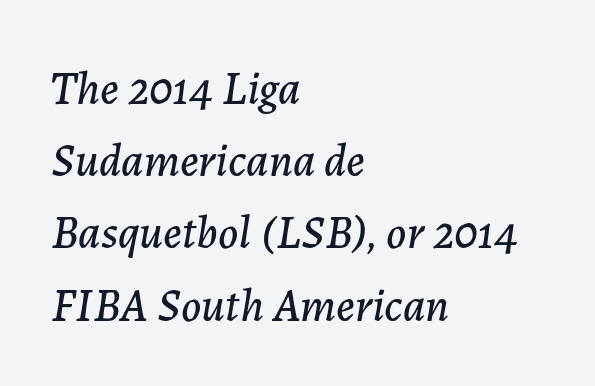
Honestly, the row spacing looks completely unremarkable. Descender tails drop into unmarked territory. Line starts are locked; line ends wander. Each word holds together tightly as a unit, with standard inter-letter gaps.
